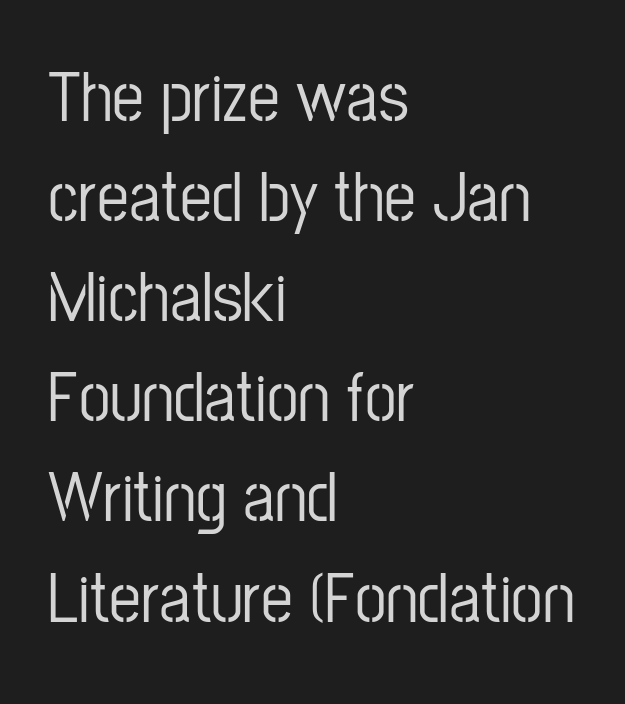
Q: Is the text italic (slanted)? A: No, it is upright.
Q: Is the typeface a serif or a sans-serif typeface? A: Sans-serif.
Q: Is the text underlined? A: No.
Q: How is the paragraph aligned? A: Left-aligned.
Q: Is the spacing between letters normal or unusually wide? A: Normal.
Q: Is the spacing between lines tight, normal or loose? A: Normal.
Q: Width (condensed, normal, or wide)? A: Condensed.
Q: Stroke contrast? A: Low.
Q: x-height? A: Medium.
Q: Monospaced? A: No.
